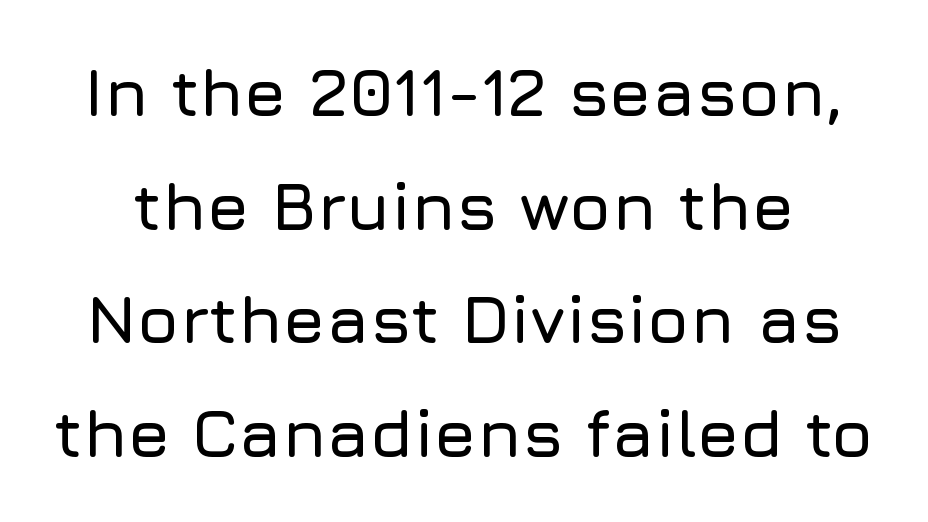
{"serif": "no", "italic": "no", "width": "normal", "stroke_contrast": "low", "x_height": "medium", "monospaced": "no", "underline": "no", "line_spacing": "normal", "line_spacing_ratio": 1.67, "letter_spacing": "normal", "letter_spacing_em": 0.0, "glyph_px": 68}
